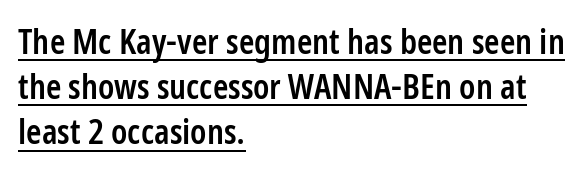
Q: Is the text bold? A: Semi-bold.
Q: Is the text italic (slanted)? A: No, it is upright.
Q: Is the typeface a serif or a sans-serif typeface? A: Sans-serif.
Q: Is the text underlined? A: Yes.
Q: How is the paragraph aligned? A: Left-aligned.
Q: Is the spacing between letters normal or unusually wide? A: Normal.
Q: Is the spacing between lines tight, normal or loose? A: Normal.
Q: Width (condensed, normal, or wide)? A: Condensed.
Q: Stroke contrast? A: Low.
Q: x-height? A: Medium.
Q: Monospaced? A: No.
